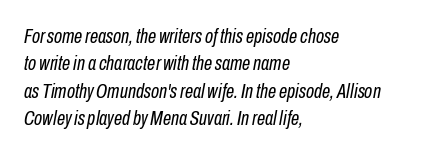
The image shows 21 px text type, italic (leaning right); set left-aligned, normal line spacing (1.3x), normal letter spacing, not underlined.
